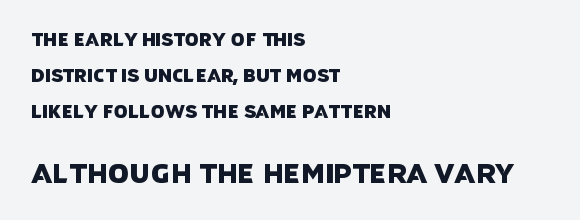
The designer dialed line spacing up above the default. The paragraph shown leans on its left margin. The baseline area is clear. The later block is typeset at a bigger size than the earlier block. How are the letters spaced? Ordinarily, with no added tracking.
